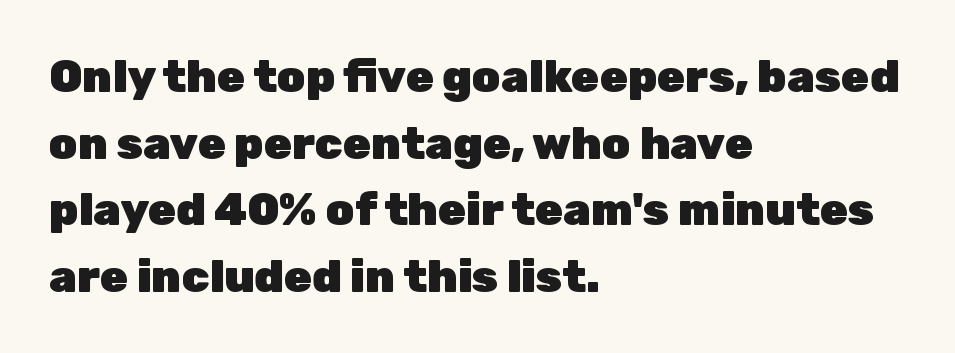
Q: Is the text bold? A: Yes.
Q: Is the text italic (slanted)? A: No, it is upright.
Q: Is the typeface a serif or a sans-serif typeface? A: Sans-serif.
Q: Is the text underlined? A: No.
Q: How is the paragraph aligned? A: Left-aligned.
Q: Is the spacing between letters normal or unusually wide? A: Normal.
Q: Is the spacing between lines tight, normal or loose? A: Normal.
Q: Width (condensed, normal, or wide)? A: Normal.
Q: Stroke contrast? A: Low.
Q: x-height? A: Medium.
Q: Monospaced? A: No.
